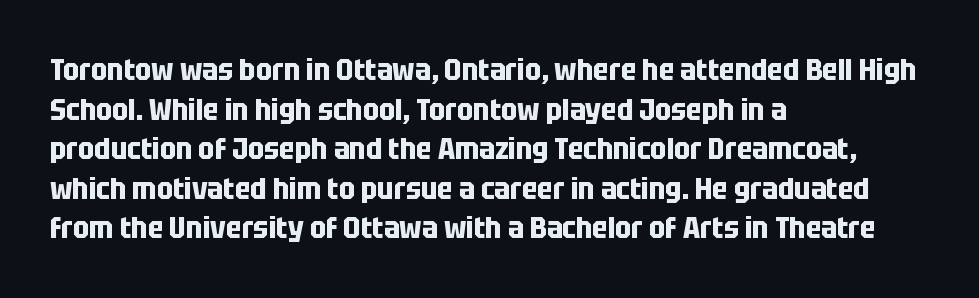
Grotesque or geometric, the face here clearly has no serifs. Glance below the letters and you will spot only blank space. Evenly set lines give the paragraph a standard silhouette. Every row of glyphs begins at an identical x-position on the left. Every stem runs plumb, perpendicular to the baseline. A typesetter would call this zero additional tracking.
